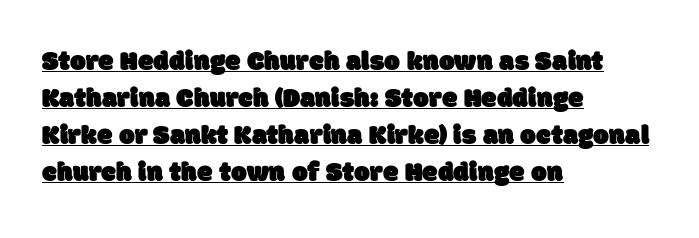
Q: Is the typeface a serif or a sans-serif typeface? A: Sans-serif.
Q: Is the text underlined? A: Yes.
Q: How is the paragraph aligned? A: Left-aligned.
Q: Is the spacing between letters normal or unusually wide? A: Normal.
Q: Is the spacing between lines tight, normal or loose? A: Normal.
Q: Width (condensed, normal, or wide)? A: Normal.
Q: Stroke contrast? A: Low.
Q: x-height? A: Large.
Q: Monospaced? A: No.
